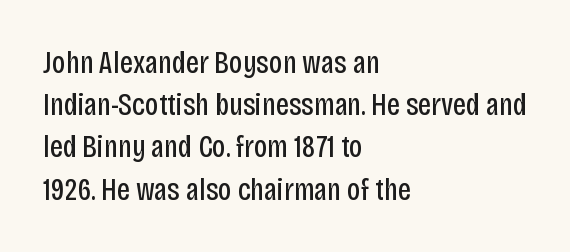
Weight class: somewhere from thin through regular. Glyph-to-glyph distance matches everyday printed text. Is there much room between lines? A standard amount, neither cramped nor airy. The words here are not underlined.
